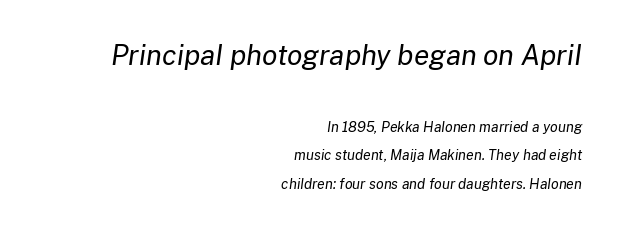
The image shows 28 px regular-weight type, italic (leaning right); set right-aligned, loose line spacing (2.05x), normal letter spacing, not underlined; the first (top) block is 2.0x larger; low stroke contrast and a medium x-height.
